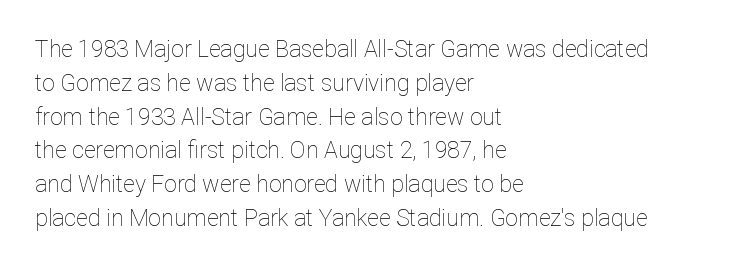
The image shows 23 px text type, upright; set left-aligned, normal line spacing (1.47x), normal letter spacing, not underlined.
